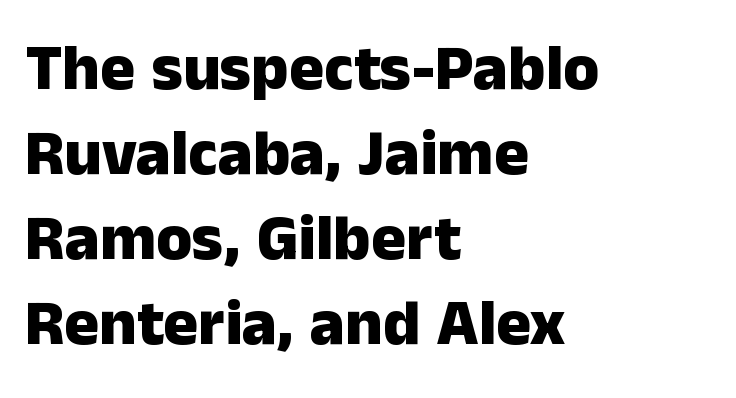
The image shows 65 px heavy sans-serif type, upright; set left-aligned, normal line spacing (1.31x), normal letter spacing, not underlined; low stroke contrast and a medium x-height.
